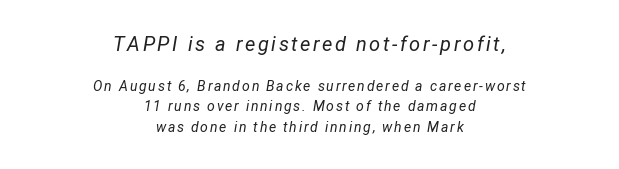
The image shows 20 px text type, italic (leaning right); set centered, normal line spacing (1.48x), not underlined; the first (top) block is 1.43x larger.
